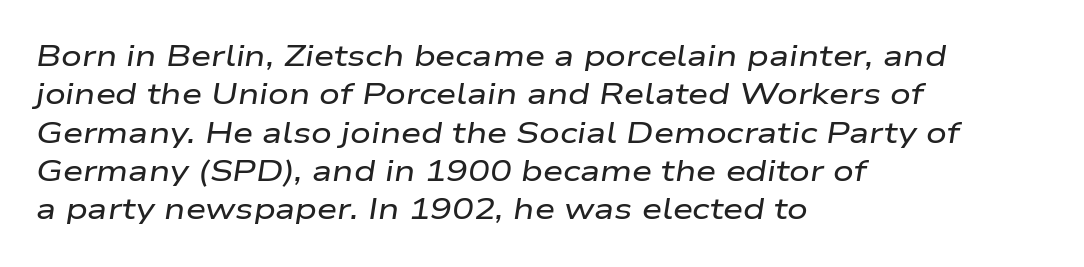
{"italic": "yes", "lean": "right", "slant_degrees": 9, "width": "wide", "stroke_contrast": "low", "x_height": "medium", "monospaced": "no", "underline": "no", "align": "left", "line_spacing": "normal", "line_spacing_ratio": 1.32, "letter_spacing": "normal", "letter_spacing_em": 0.0, "glyph_px": 29}
